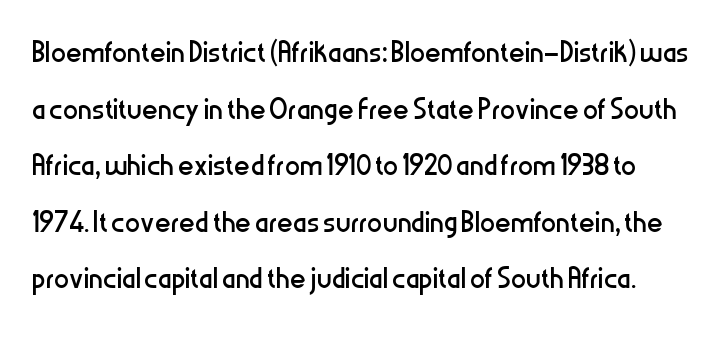
Evenly set lines give the paragraph a standard silhouette. Note: no serifs on the glyphs. Posture: upright roman. A bare baseline throughout the passage. The type is set solid horizontally, with unmodified tracking.
